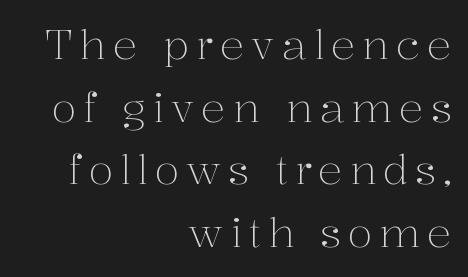
The image shows 41 px light serif type, upright; set right-aligned, normal line spacing (1.53x), not underlined; medium stroke contrast and a medium x-height.
